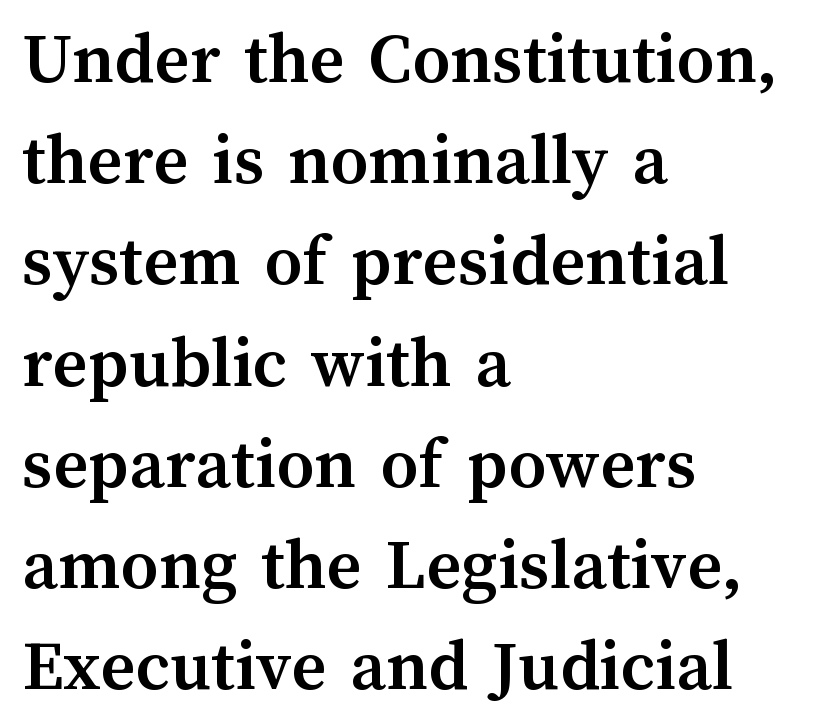
Q: Is the text bold? A: Yes.
Q: Is the text italic (slanted)? A: No, it is upright.
Q: Is the text underlined? A: No.
Q: How is the paragraph aligned? A: Left-aligned.
Q: Is the spacing between letters normal or unusually wide? A: Normal.
Q: Is the spacing between lines tight, normal or loose? A: Normal.
Q: Width (condensed, normal, or wide)? A: Normal.
Q: Stroke contrast? A: Medium.
Q: x-height? A: Medium.
Q: Monospaced? A: No.
